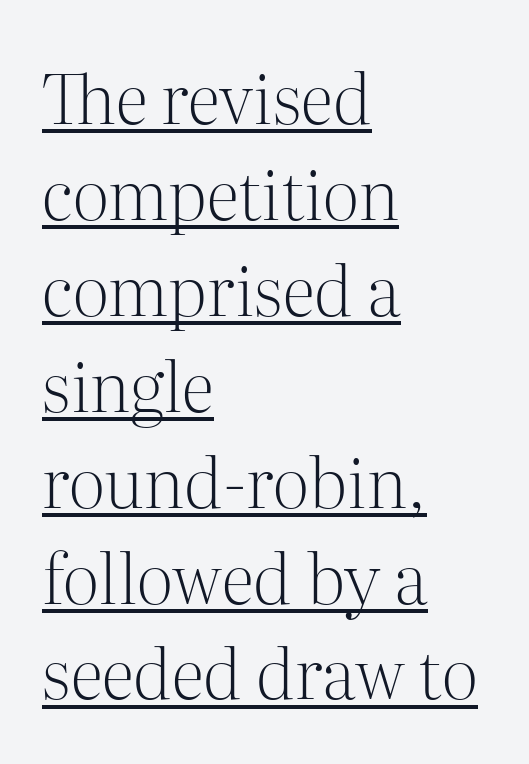
{"serif": "yes", "italic": "no", "bold": "no", "weight": "light", "width": "normal", "stroke_contrast": "medium", "x_height": "medium", "monospaced": "no", "underline": "yes", "align": "left", "line_spacing": "normal", "line_spacing_ratio": 1.39, "letter_spacing": "normal", "letter_spacing_em": 0.0, "glyph_px": 69}
